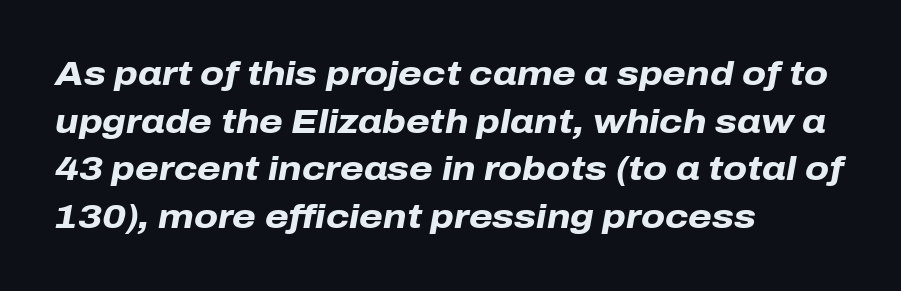
Clear beneath every line of the passage. Looks like regular typesetting: each glyph gets only the width it needs. The typesetting leans heavy: a genuine bold. How are the letters spaced? Ordinarily, with no added tracking.
